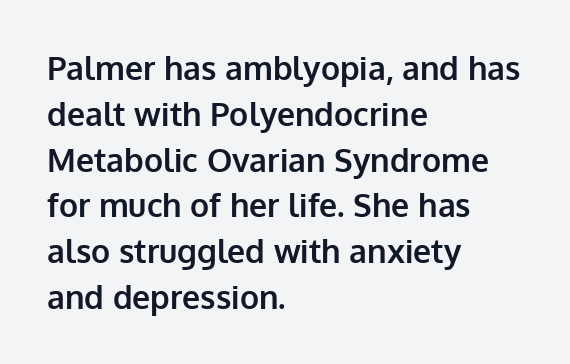
{"serif": "no", "italic": "no", "bold": "yes", "weight": "bold", "width": "normal", "stroke_contrast": "low", "x_height": "medium", "monospaced": "no", "underline": "no", "align": "left", "line_spacing": "normal", "line_spacing_ratio": 1.43, "letter_spacing": "normal", "letter_spacing_em": 0.0, "glyph_px": 32}
